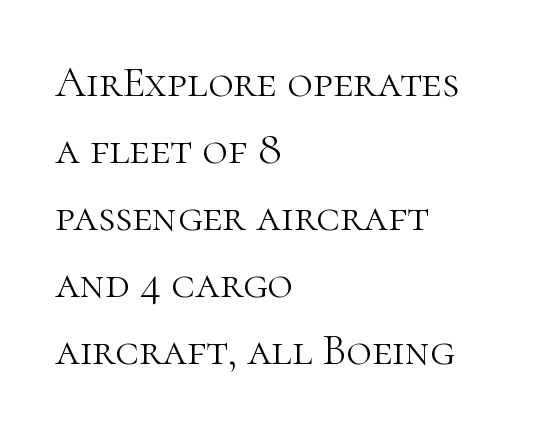
The image shows 44 px light serif type, upright; set left-aligned, normal line spacing (1.52x), normal letter spacing, not underlined; high stroke contrast and a medium x-height.
